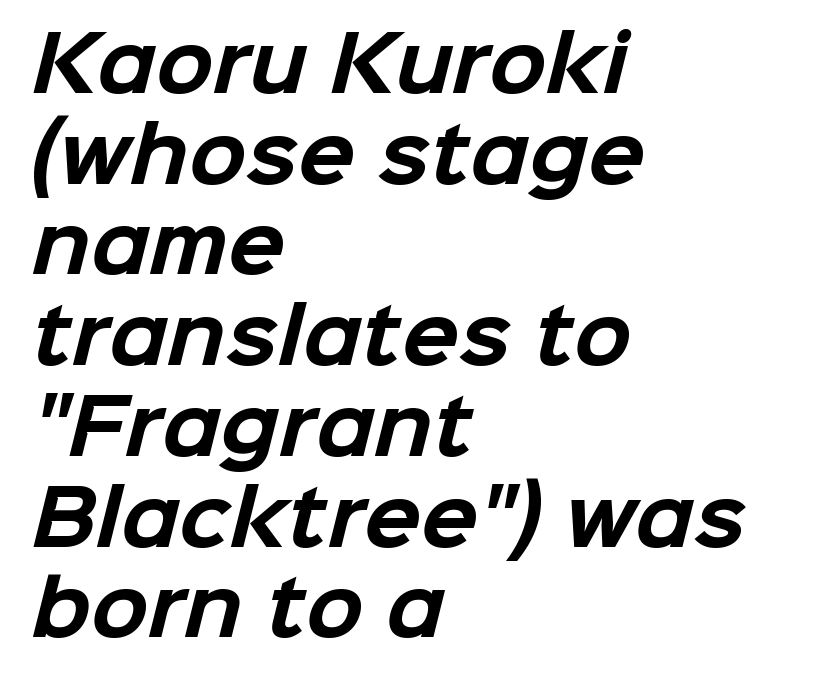
{"serif": "no", "bold": "yes", "weight": "bold", "width": "normal", "stroke_contrast": "low", "x_height": "medium", "monospaced": "no", "underline": "no", "align": "left", "line_spacing_ratio": 1.21, "letter_spacing": "normal", "letter_spacing_em": 0.0, "glyph_px": 75}
